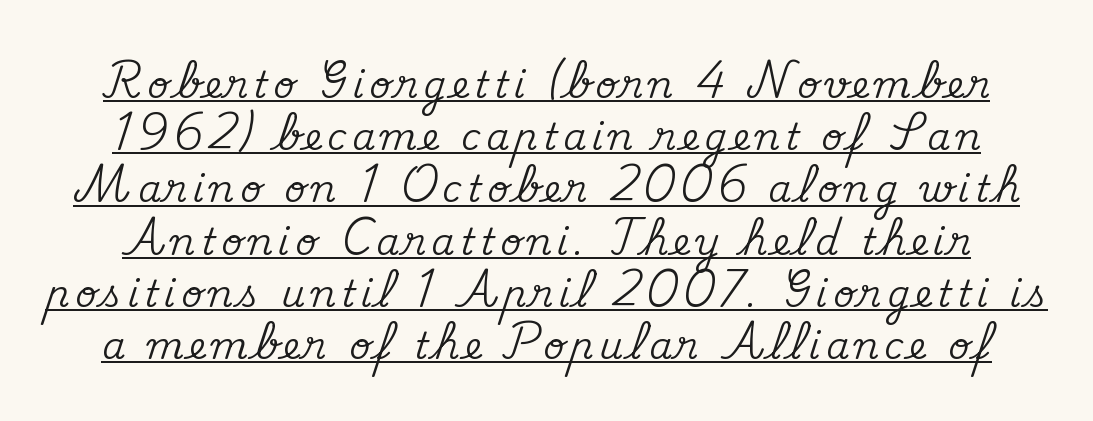
Line spacing here is normal. Emphasis is given by a line drawn under the lettering. Character widths vary here, with narrow letters taking less room than wide ones. The typeface chosen for these lines features serifs.
